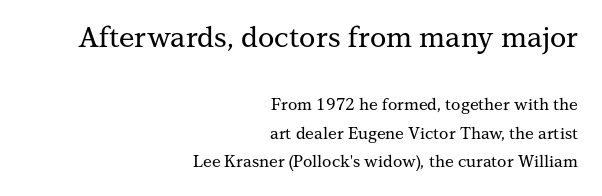
{"serif": "yes", "italic": "no", "width": "normal", "stroke_contrast": "medium", "x_height": "medium", "monospaced": "no", "underline": "no", "align": "right", "line_spacing_ratio": 1.8, "letter_spacing": "normal", "letter_spacing_em": 0.0, "larger_block": "first", "size_ratio": 1.75, "glyph_px": 28}
